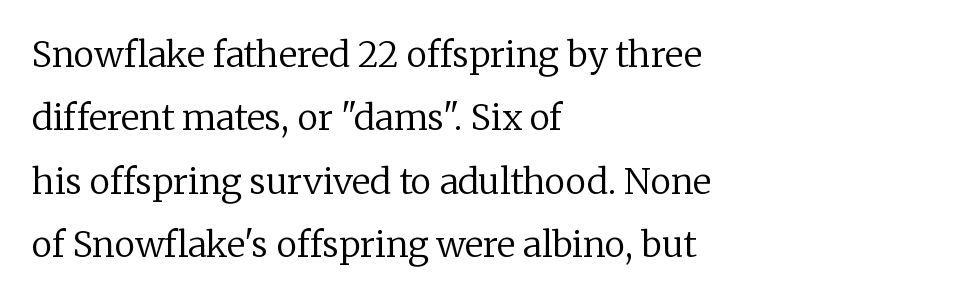
The image shows 35 px regular-weight serif type, upright; set left-aligned, line spacing 1.81x, normal letter spacing, not underlined; low stroke contrast and a medium x-height.
